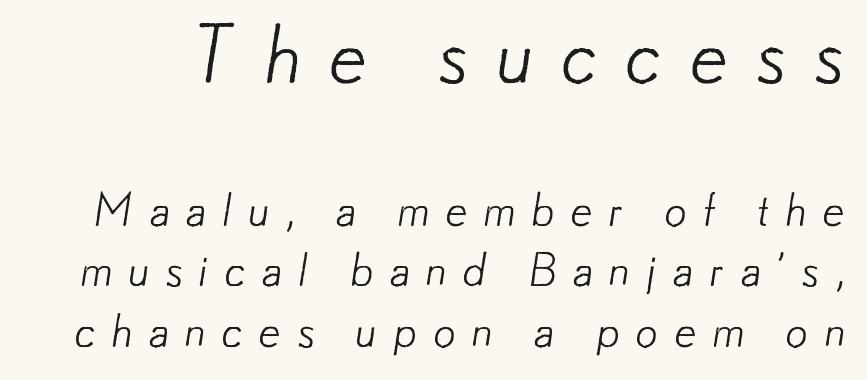
Between these two stacked blocks, the higher one wins on size. This block has exactly the height ordinary leading produces. A sans-serif font was chosen for this passage. These lines are rendered in a variable-pitch font. Decoration check: the copy has no underline. Here the glyphs are tracked loosely, breaking word shapes into spaced letters.
